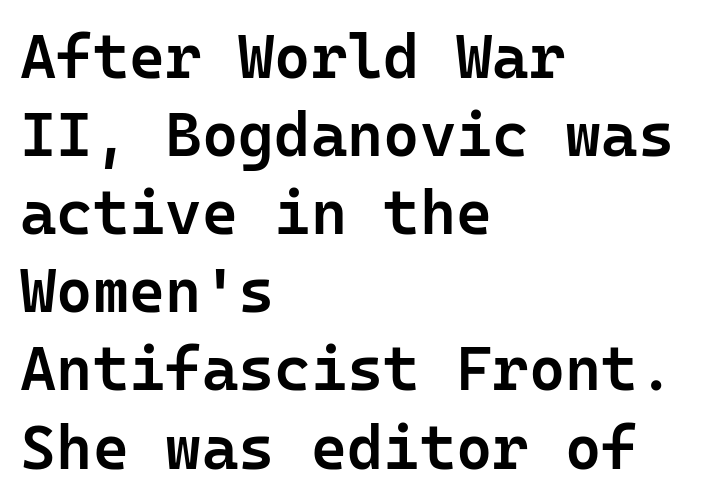
The image shows 62 px semibold sans-serif type, upright, monospaced; set left-aligned, normal line spacing (1.26x), normal letter spacing, not underlined; low stroke contrast and a medium x-height.
